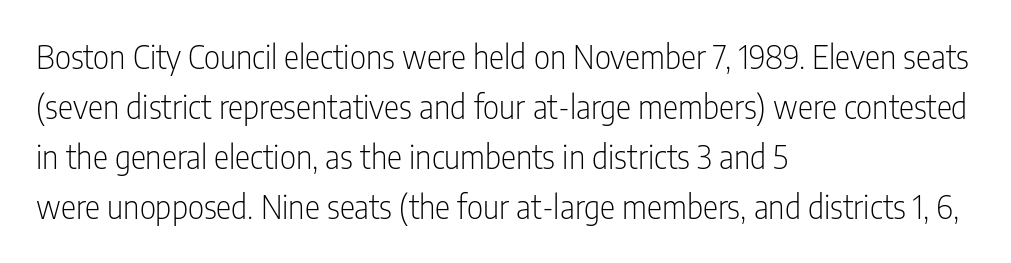
The glyphs in this specimen are sans serif. Is the letter spacing exaggerated? No — it looks like the ordinary default. Varying glyph widths throughout — classic text-font behaviour. Vertical strokes here are truly vertical.
